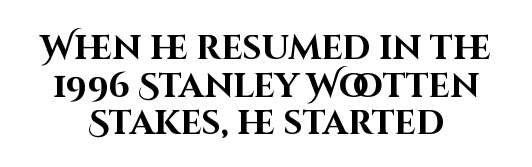
The image shows 34 px bold sans-serif type, upright; set centered, tight line spacing (1.11x), normal letter spacing, not underlined; high stroke contrast and a large x-height.
